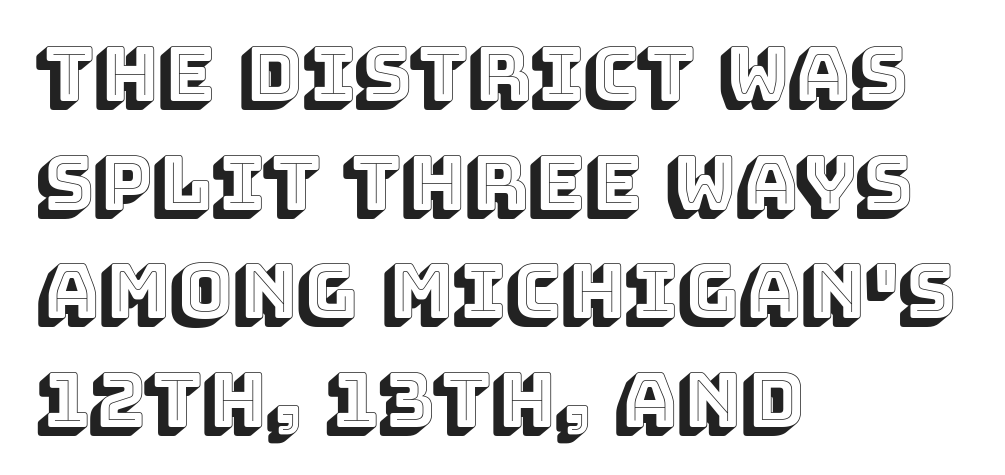
The image shows 75 px text type, upright; set left-aligned, normal line spacing (1.45x), normal letter spacing, not underlined; a large x-height.
